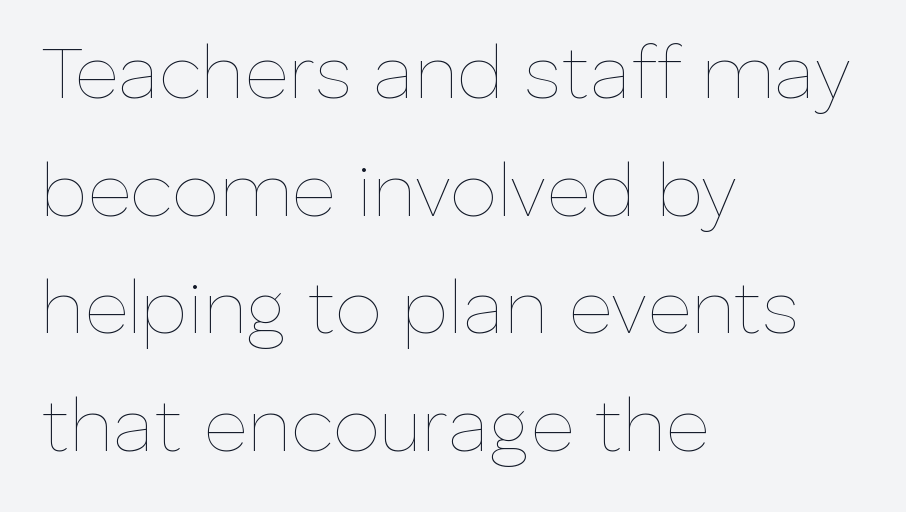
The letterforms sit shoulder to shoulder at normal distance. Character widths vary here, with narrow letters taking less room than wide ones. The rag falls on the right side of this text block. Vertical stems look standard width or narrower in stroke.
